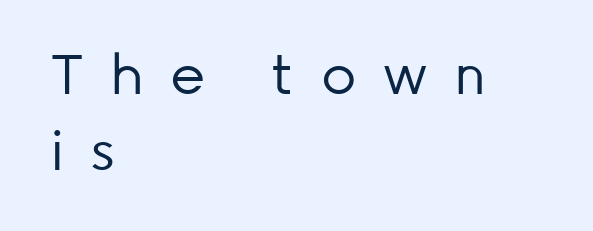
{"serif": "no", "italic": "no", "bold": "no", "weight": "regular", "width": "normal", "stroke_contrast": "low", "x_height": "medium", "monospaced": "no", "underline": "no", "align": "left", "line_spacing": "normal", "line_spacing_ratio": 1.38, "letter_spacing": "wide", "letter_spacing_em": 0.47, "glyph_px": 55}
